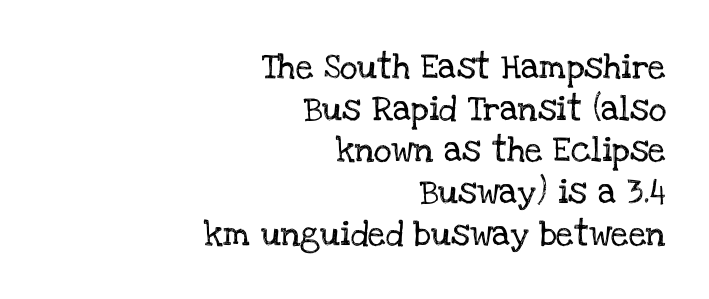
The image shows 25 px text type, upright; set right-aligned, normal line spacing (1.67x), normal letter spacing, not underlined.
